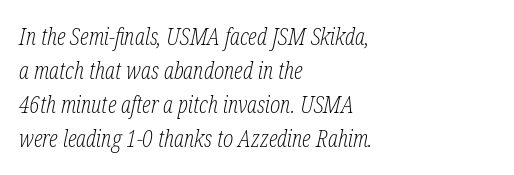
The image shows 24 px text type, italic (leaning right); set left-aligned, normal line spacing (1.42x), normal letter spacing, not underlined.
